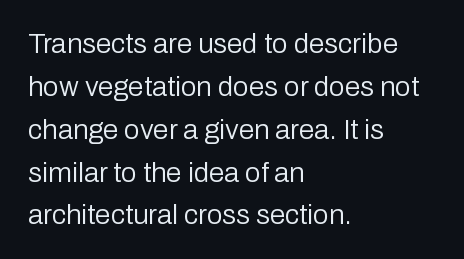
{"serif": "no", "italic": "no", "bold": "no", "weight": "regular", "width": "normal", "stroke_contrast": "low", "x_height": "medium", "monospaced": "no", "underline": "no", "align": "left", "line_spacing": "normal", "line_spacing_ratio": 1.53, "letter_spacing": "normal", "letter_spacing_em": 0.0, "glyph_px": 28}
